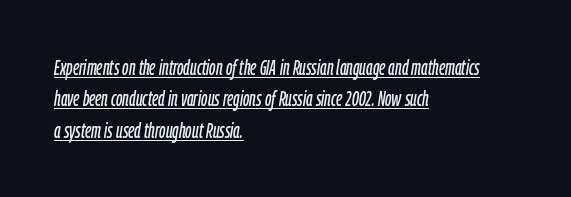
The image shows 21 px text type, italic (leaning right); set left-aligned, normal line spacing (1.5x), normal letter spacing, underlined.
